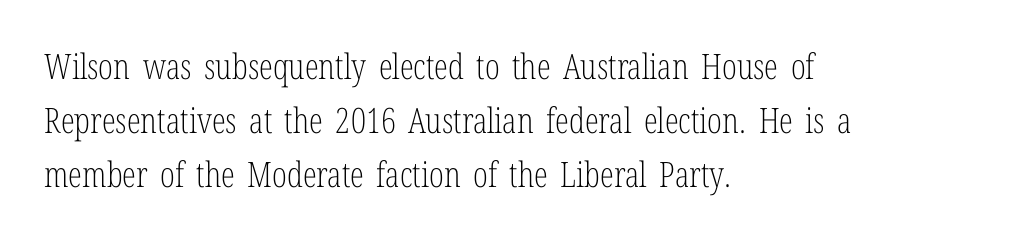
Q: Is the text bold? A: No.
Q: Is the text italic (slanted)? A: No, it is upright.
Q: Is the typeface a serif or a sans-serif typeface? A: Serif.
Q: Is the text underlined? A: No.
Q: How is the paragraph aligned? A: Left-aligned.
Q: Is the spacing between letters normal or unusually wide? A: Normal.
Q: Is the spacing between lines tight, normal or loose? A: Normal.
Q: Width (condensed, normal, or wide)? A: Condensed.
Q: Stroke contrast? A: Low.
Q: x-height? A: Medium.
Q: Monospaced? A: No.
